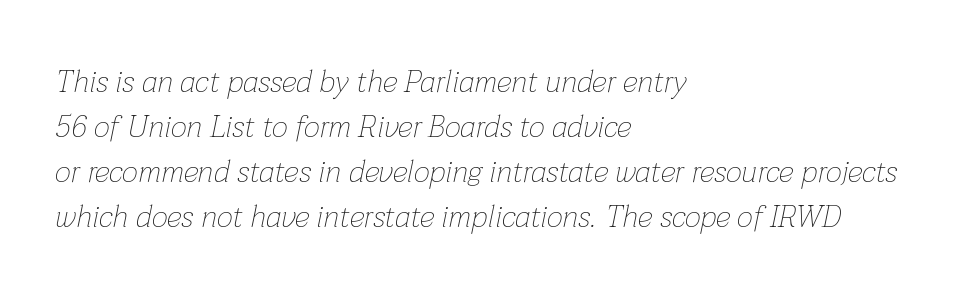
Q: Is the text bold? A: No.
Q: Is the text italic (slanted)? A: Yes, it leans right by about 12 degrees.
Q: Is the text underlined? A: No.
Q: How is the paragraph aligned? A: Left-aligned.
Q: Is the spacing between letters normal or unusually wide? A: Normal.
Q: Is the spacing between lines tight, normal or loose? A: Normal.
Q: Width (condensed, normal, or wide)? A: Normal.
Q: Stroke contrast? A: Low.
Q: x-height? A: Medium.
Q: Monospaced? A: No.
